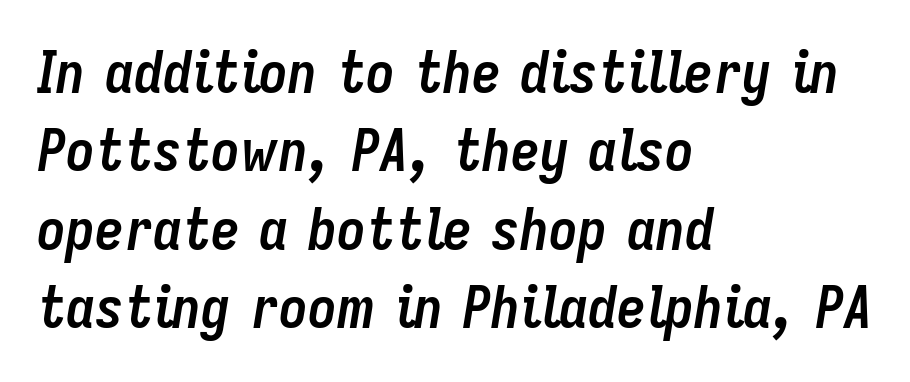
The image shows 58 px semibold, condensed type, italic (leaning right); set left-aligned, normal line spacing (1.35x), normal letter spacing, not underlined; low stroke contrast and a medium x-height.
